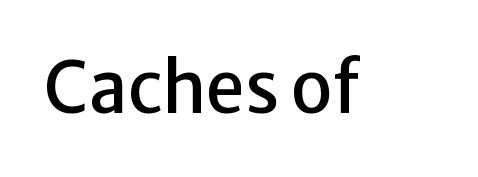
The passage shown is not underscored anywhere. A typesetter would call this proportional, since set widths differ per character. No italicization has been applied; the sample stays upright. The face used here is rendered with its standard letterfit. Classification — sans serif.
